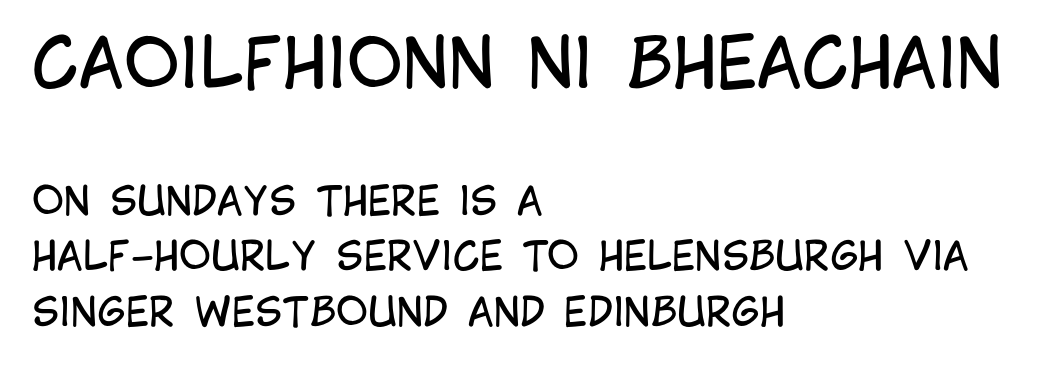
Q: Is the text bold? A: No.
Q: Is the text italic (slanted)? A: No, it is upright.
Q: Is the typeface a serif or a sans-serif typeface? A: Sans-serif.
Q: Is the text underlined? A: No.
Q: How is the paragraph aligned? A: Left-aligned.
Q: Is the spacing between letters normal or unusually wide? A: Normal.
Q: Is the spacing between lines tight, normal or loose? A: Normal.
Q: Which block of text is set in a larger size, the first (top) or the second (bottom)? A: The first (top) one.
Q: Width (condensed, normal, or wide)? A: Condensed.
Q: Stroke contrast? A: Low.
Q: x-height? A: Large.
Q: Monospaced? A: No.
